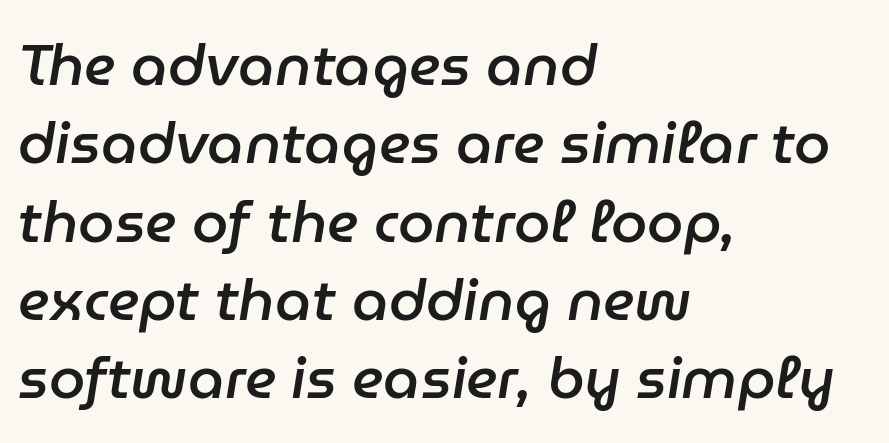
Q: Is the text bold? A: Semi-bold.
Q: Is the text italic (slanted)? A: Yes, it leans right by about 9 degrees.
Q: Is the text underlined? A: No.
Q: How is the paragraph aligned? A: Left-aligned.
Q: Is the spacing between letters normal or unusually wide? A: Normal.
Q: Is the spacing between lines tight, normal or loose? A: Normal.
Q: Width (condensed, normal, or wide)? A: Normal.
Q: Stroke contrast? A: Low.
Q: x-height? A: Medium.
Q: Monospaced? A: No.
